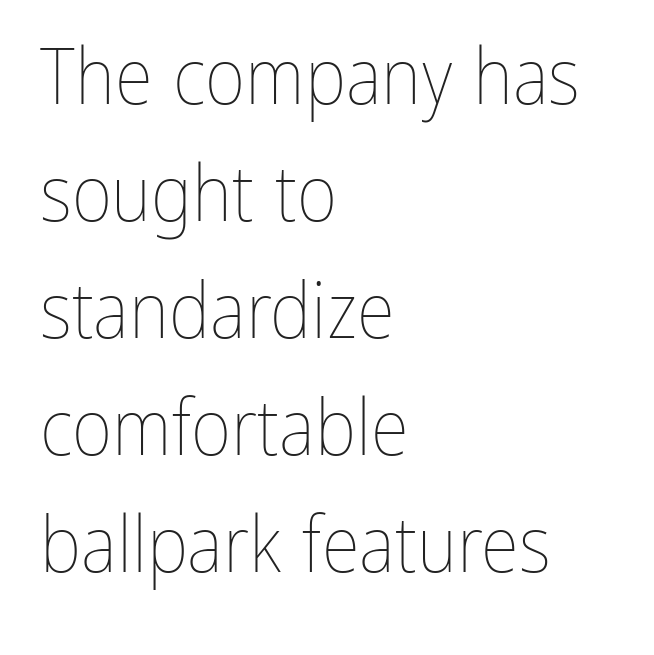
Varying glyph widths throughout — classic text-font behaviour. The passage shown has conventional tracking throughout. The words here are not underlined. Rendered with straight, roman letterforms. Line beginnings align vertically; line endings do not.
